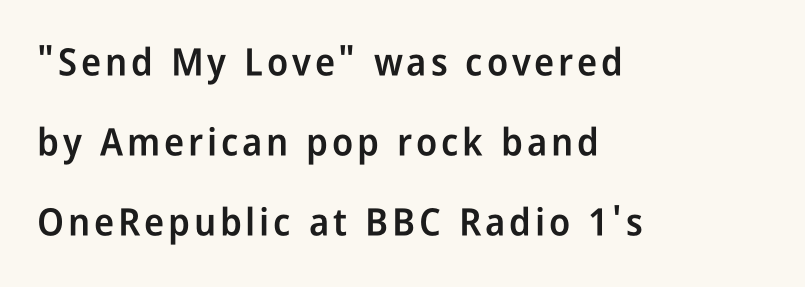
The image shows 38 px semibold, condensed sans-serif type, upright; set left-aligned, loose line spacing (2.1x), not underlined; low stroke contrast and a medium x-height.
